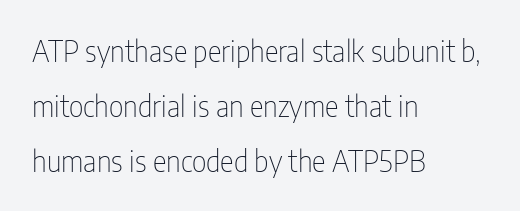
The image shows 29 px thin, condensed sans-serif type, upright; set left-aligned, line spacing 1.89x, normal letter spacing, not underlined; low stroke contrast and a medium x-height.
